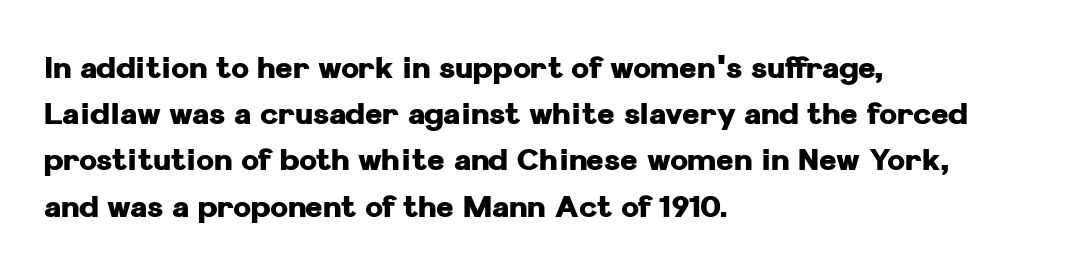
The image shows 30 px heavy sans-serif type, upright; set left-aligned, normal line spacing (1.54x), normal letter spacing, not underlined; low stroke contrast and a medium x-height.
